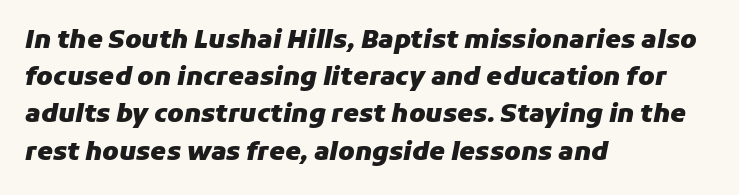
This sample uses an oblique cut, with every glyph tilted off the vertical. On the weight axis this lands at bold, roughly 700. The specimen omits any rule beneath the text block's lines. Is there much room between lines? A standard amount, neither cramped nor airy. Inter-character spacing is left at the font's built-in metrics.
